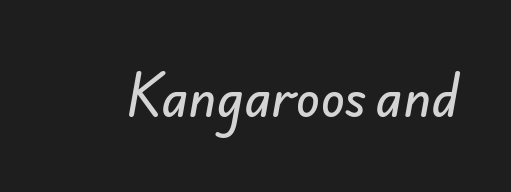
Q: Is the typeface a serif or a sans-serif typeface? A: Sans-serif.
Q: Is the text underlined? A: No.
Q: Is the spacing between letters normal or unusually wide? A: Normal.
Q: Width (condensed, normal, or wide)? A: Normal.
Q: Stroke contrast? A: Low.
Q: x-height? A: Small.
Q: Monospaced? A: No.
